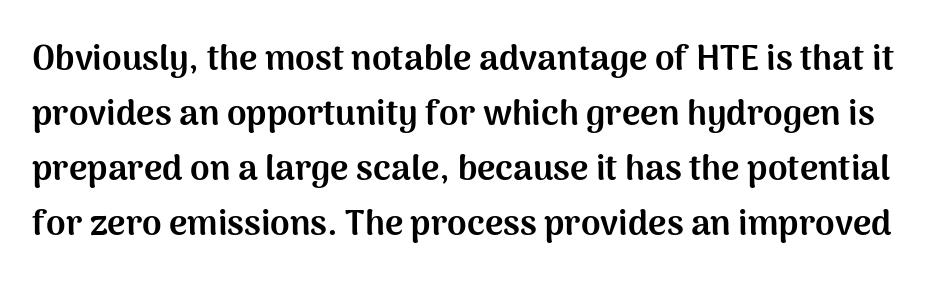
{"serif": "no", "italic": "no", "bold": "yes", "weight": "bold", "width": "normal", "stroke_contrast": "medium", "x_height": "medium", "monospaced": "no", "underline": "no", "line_spacing": "normal", "line_spacing_ratio": 1.57, "letter_spacing": "normal", "letter_spacing_em": 0.0, "glyph_px": 35}
